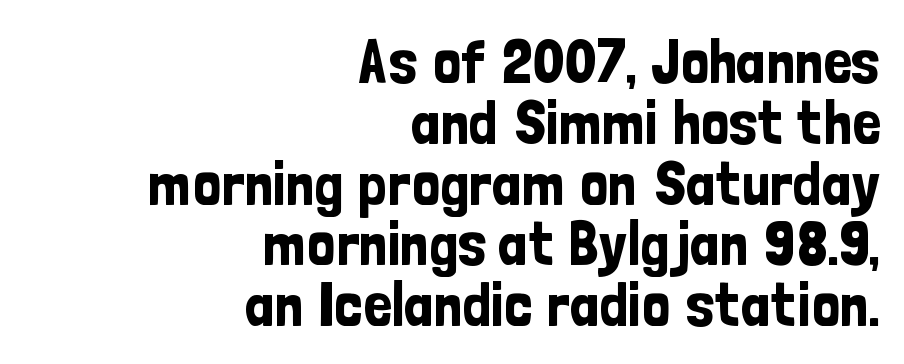
The image shows 62 px condensed sans-serif type, upright; set right-aligned, tight line spacing (0.98x), normal letter spacing, not underlined; low stroke contrast and a medium x-height.
